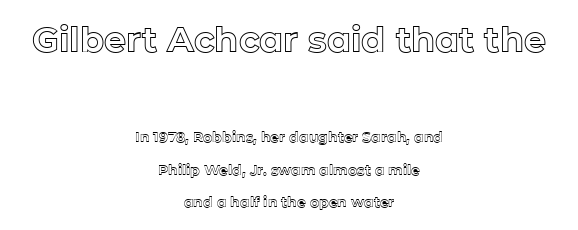
{"italic": "no", "width": "normal", "x_height": "medium", "monospaced": "no", "underline": "no", "align": "center", "line_spacing": "loose", "line_spacing_ratio": 2.34, "letter_spacing": "normal", "letter_spacing_em": 0.0, "larger_block": "first", "size_ratio": 2.5, "glyph_px": 35}
